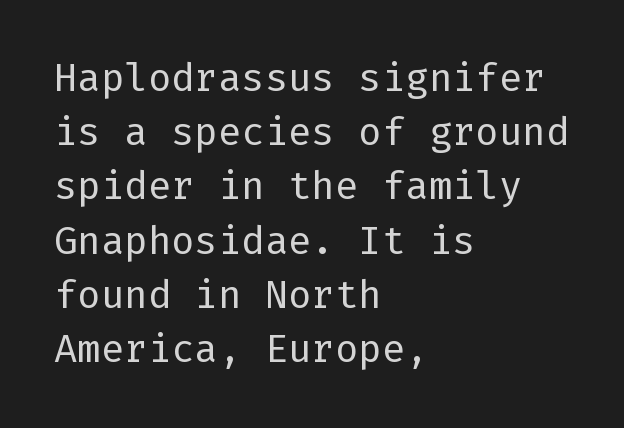
Stroke thickness stays within the range of a standard reading face or lighter. This is roman type, the default non-slanted kind. What kind of face is this? One without serifs — a sans. Is the block centered? No — it sits flush against the left margin.
